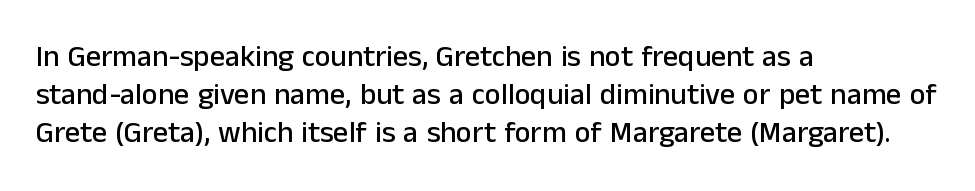
This sample has the flowing, uneven cadence of proportional lettering. Is there much room between lines? A standard amount, neither cramped nor airy. Nope, not italic — everything's standing straight. Type without underlining. Does the type have serifs? No, each stem ends abruptly.
